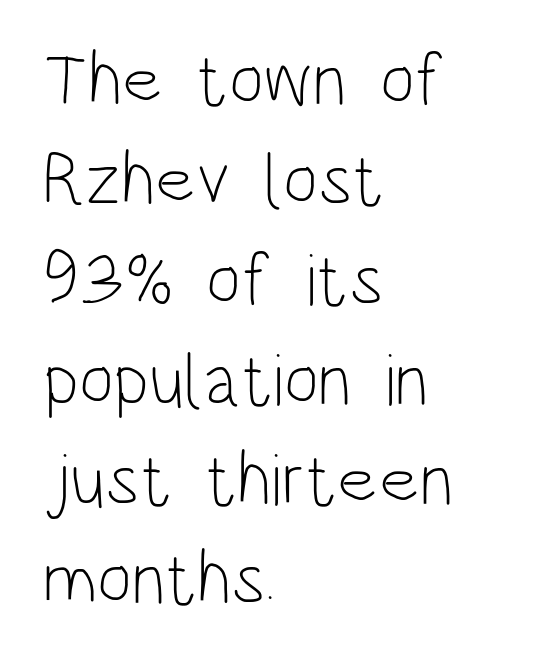
Q: Is the text bold? A: No.
Q: Is the text italic (slanted)? A: No, it is upright.
Q: Is the typeface a serif or a sans-serif typeface? A: Sans-serif.
Q: Is the text underlined? A: No.
Q: How is the paragraph aligned? A: Left-aligned.
Q: Is the spacing between letters normal or unusually wide? A: Normal.
Q: Is the spacing between lines tight, normal or loose? A: Normal.
Q: Width (condensed, normal, or wide)? A: Condensed.
Q: Stroke contrast? A: Low.
Q: x-height? A: Large.
Q: Monospaced? A: No.
